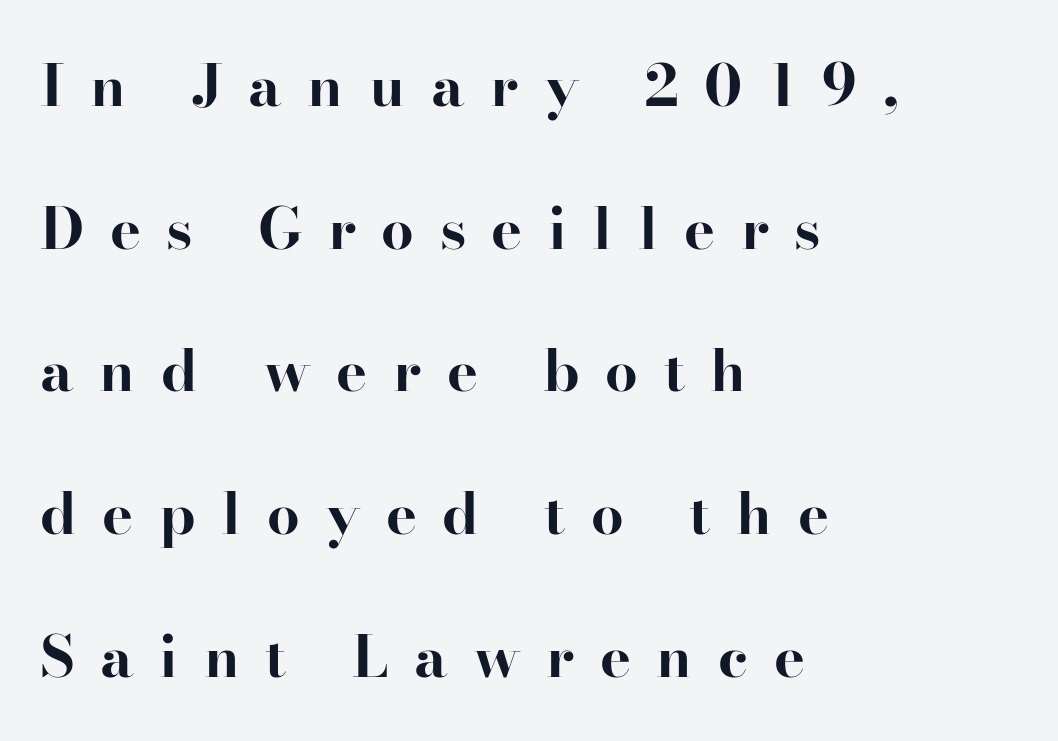
The image shows 58 px bold serif type, upright; set left-aligned, loose line spacing (2.46x), unusually wide letter spacing (+0.44 em), not underlined; high stroke contrast and a small x-height.
